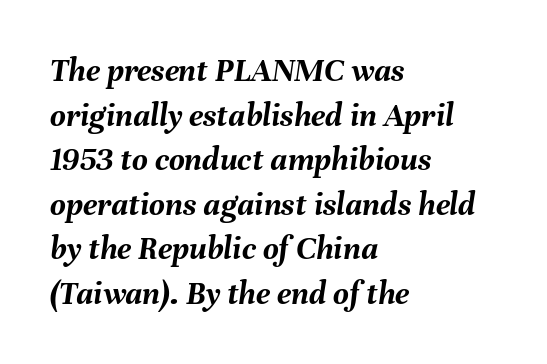
The image shows 34 px semibold type, italic (leaning right); set left-aligned, normal line spacing (1.31x), normal letter spacing, not underlined; medium stroke contrast and a medium x-height.
